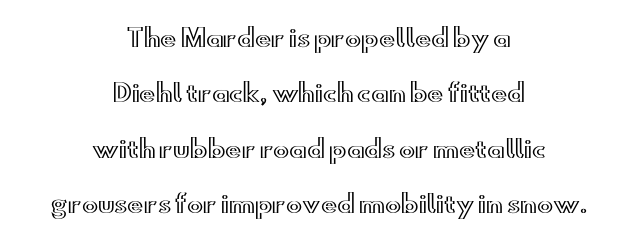
{"italic": "no", "underline": "no", "align": "center", "line_spacing": "loose", "line_spacing_ratio": 2.31, "letter_spacing": "normal", "letter_spacing_em": 0.0, "glyph_px": 24}
